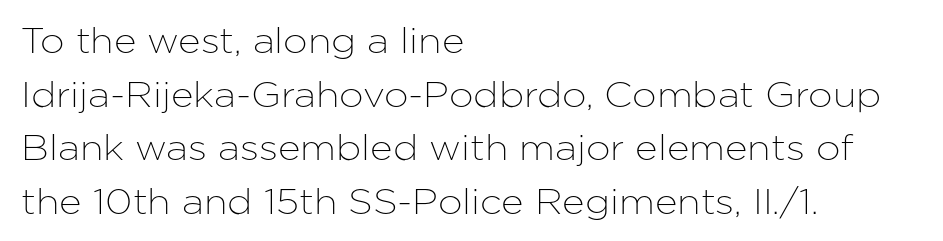
Descenders are the only things crossing below the line. Where is the straight margin? On the left. Does the type have serifs? No, each stem ends abruptly. Each word holds together tightly as a unit, with standard inter-letter gaps.
